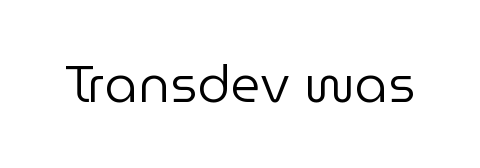
Q: Is the text bold? A: No.
Q: Is the text italic (slanted)? A: No, it is upright.
Q: Is the typeface a serif or a sans-serif typeface? A: Sans-serif.
Q: Is the text underlined? A: No.
Q: Is the spacing between letters normal or unusually wide? A: Normal.
Q: Width (condensed, normal, or wide)? A: Normal.
Q: Stroke contrast? A: Low.
Q: x-height? A: Medium.
Q: Monospaced? A: No.
